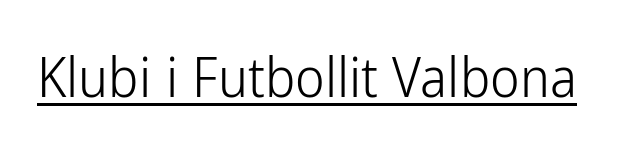
The image shows 56 px light, condensed sans-serif type, upright; set normal letter spacing, underlined; low stroke contrast and a medium x-height.
